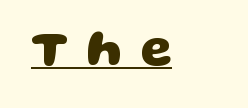
Q: Is the text bold? A: Yes.
Q: Is the typeface a serif or a sans-serif typeface? A: Sans-serif.
Q: Is the text underlined? A: Yes.
Q: Is the spacing between letters normal or unusually wide? A: Unusually wide.
Q: Width (condensed, normal, or wide)? A: Wide.
Q: Stroke contrast? A: Low.
Q: x-height? A: Large.
Q: Monospaced? A: No.
